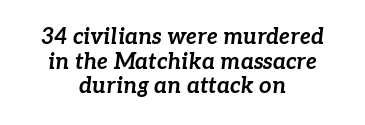
Horizontal bands of white between lines are thin slivers. What stands out about the letter spacing? Nothing — it is the standard amount. The setting favours the middle, as headings and verse often do. Is the type slanted? Yes — the strokes lean at a clear angle. A bare baseline throughout the passage.
